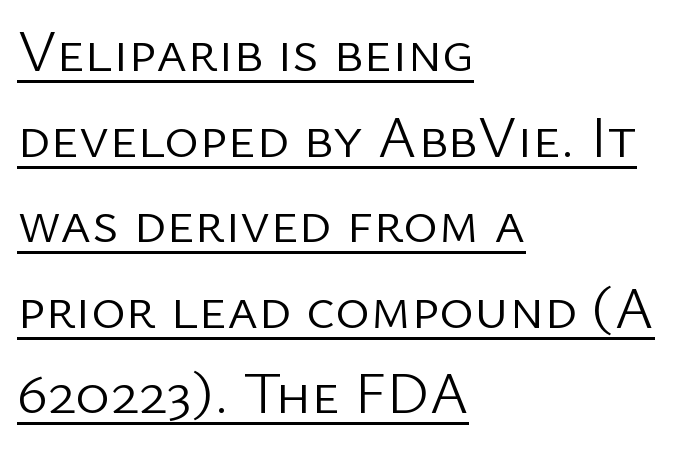
Q: Is the text bold? A: No.
Q: Is the text italic (slanted)? A: No, it is upright.
Q: Is the typeface a serif or a sans-serif typeface? A: Sans-serif.
Q: Is the text underlined? A: Yes.
Q: How is the paragraph aligned? A: Left-aligned.
Q: Is the spacing between letters normal or unusually wide? A: Normal.
Q: Is the spacing between lines tight, normal or loose? A: Normal.
Q: Width (condensed, normal, or wide)? A: Normal.
Q: Stroke contrast? A: Low.
Q: x-height? A: Medium.
Q: Monospaced? A: No.
